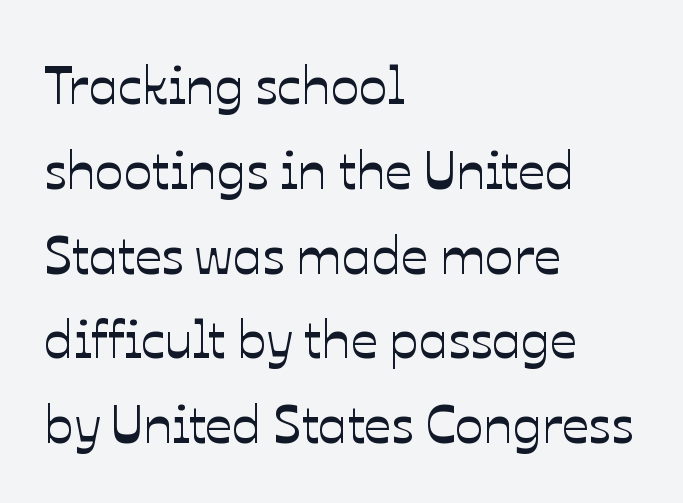
{"italic": "no", "width": "normal", "stroke_contrast": "low", "x_height": "medium", "monospaced": "no", "underline": "no", "align": "left", "line_spacing": "normal", "line_spacing_ratio": 1.6, "letter_spacing": "normal", "letter_spacing_em": 0.0, "glyph_px": 53}
